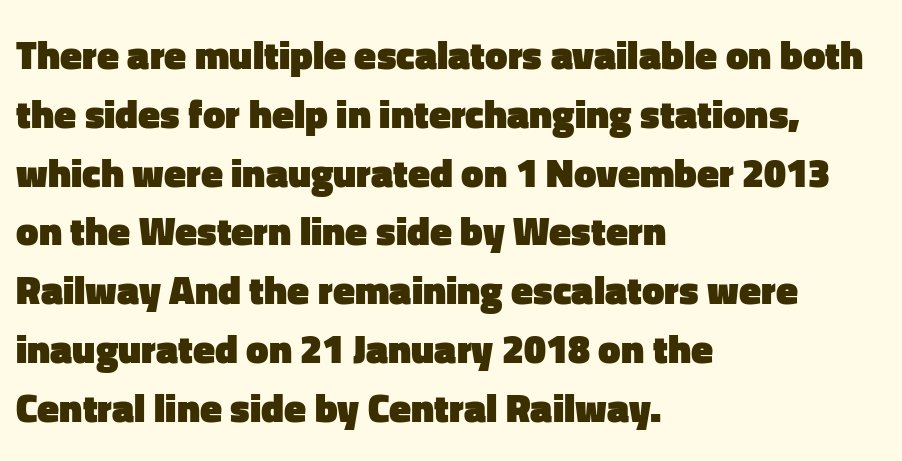
Q: Is the text bold? A: Yes.
Q: Is the text italic (slanted)? A: No, it is upright.
Q: Is the typeface a serif or a sans-serif typeface? A: Sans-serif.
Q: Is the text underlined? A: No.
Q: How is the paragraph aligned? A: Left-aligned.
Q: Is the spacing between letters normal or unusually wide? A: Normal.
Q: Is the spacing between lines tight, normal or loose? A: Normal.
Q: Width (condensed, normal, or wide)? A: Normal.
Q: Stroke contrast? A: Low.
Q: x-height? A: Medium.
Q: Monospaced? A: No.
